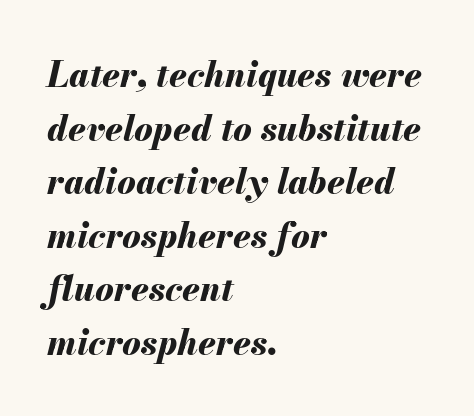
The image shows 35 px bold type, italic (leaning right); set left-aligned, normal line spacing (1.53x), normal letter spacing, not underlined; medium stroke contrast and a small x-height.
